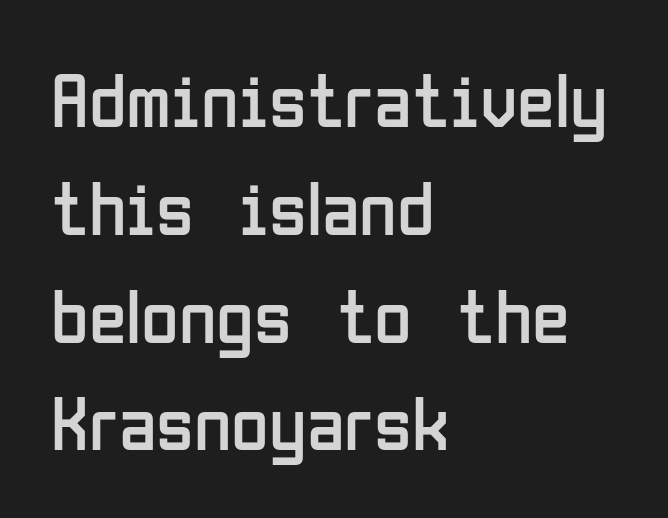
{"serif": "no", "italic": "no", "bold": "no", "weight": "regular", "width": "condensed", "stroke_contrast": "low", "x_height": "medium", "monospaced": "no", "underline": "no", "align": "left", "line_spacing": "normal", "line_spacing_ratio": 1.4, "letter_spacing": "normal", "letter_spacing_em": 0.0, "glyph_px": 77}
